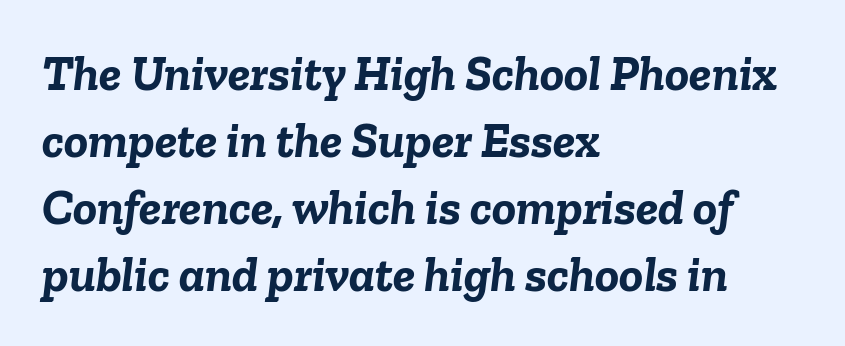
{"italic": "yes", "lean": "right", "slant_degrees": 6, "bold": "yes", "weight": "semibold", "width": "normal", "stroke_contrast": "low", "x_height": "medium", "monospaced": "no", "underline": "no", "align": "left", "line_spacing": "normal", "line_spacing_ratio": 1.34, "letter_spacing": "normal", "letter_spacing_em": 0.0, "glyph_px": 50}
